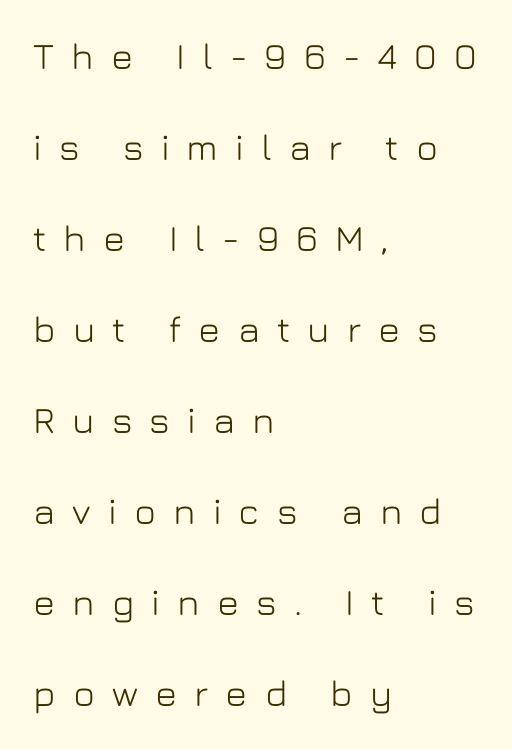
The image shows 37 px sans-serif type, upright; set left-aligned, loose line spacing (2.46x), unusually wide letter spacing (+0.46 em), not underlined; low stroke contrast and a medium x-height.
